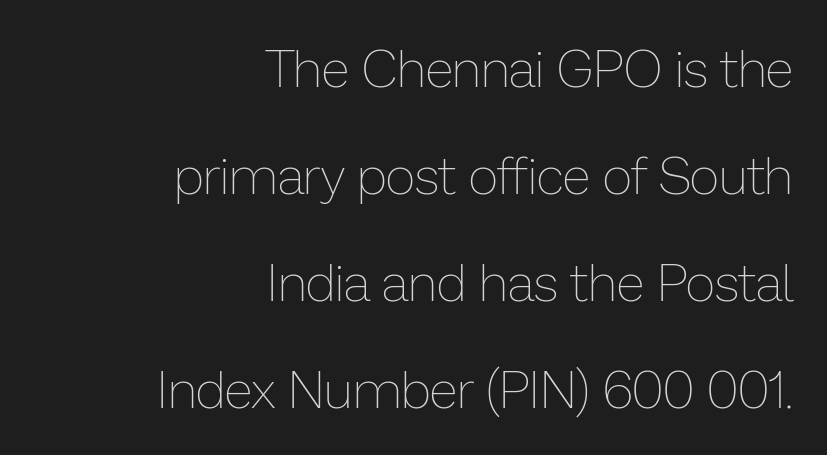
The image shows 52 px thin type, upright; set right-aligned, loose line spacing (2.06x), normal letter spacing, not underlined; low stroke contrast and a medium x-height.
